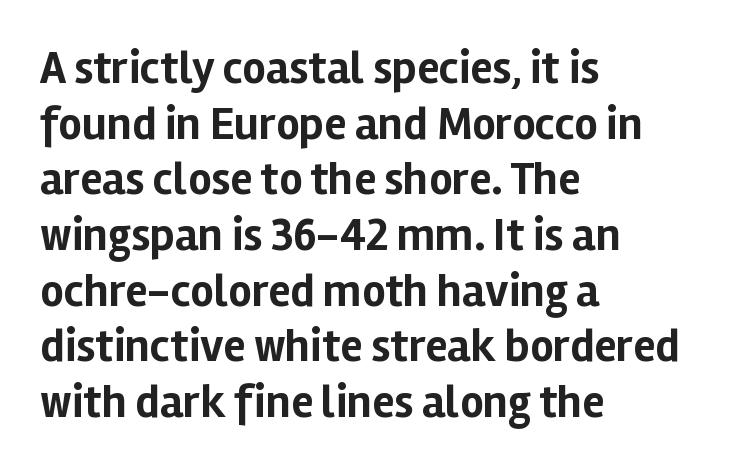
If you drew a ruler down the left edge, every line would touch it. Does the weight exceed regular? Yes, all the way to bold. The letters sit at their default tracking, neither squeezed nor spread. Looks like regular typesetting: each glyph gets only the width it needs.
